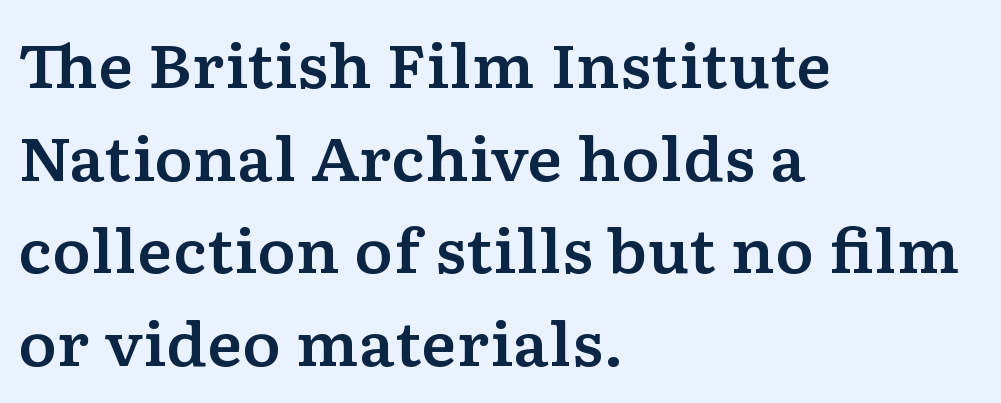
The image shows 59 px wide serif type, upright; set left-aligned, normal line spacing (1.57x), normal letter spacing, not underlined; low stroke contrast and a medium x-height.
